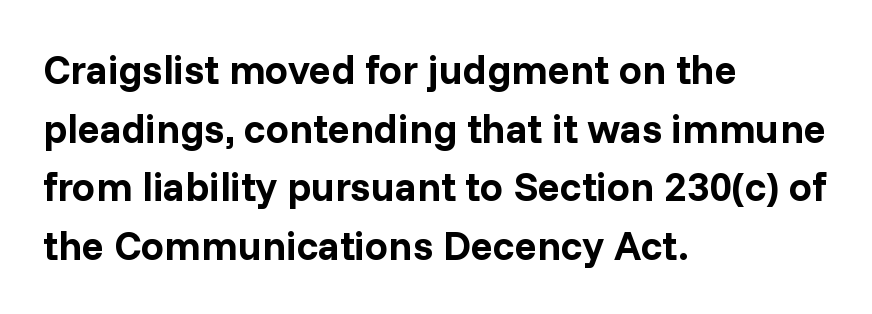
Q: Is the text bold? A: Yes.
Q: Is the text italic (slanted)? A: No, it is upright.
Q: Is the typeface a serif or a sans-serif typeface? A: Sans-serif.
Q: Is the text underlined? A: No.
Q: How is the paragraph aligned? A: Left-aligned.
Q: Is the spacing between letters normal or unusually wide? A: Normal.
Q: Is the spacing between lines tight, normal or loose? A: Normal.
Q: Width (condensed, normal, or wide)? A: Normal.
Q: Stroke contrast? A: Low.
Q: x-height? A: Medium.
Q: Monospaced? A: No.
